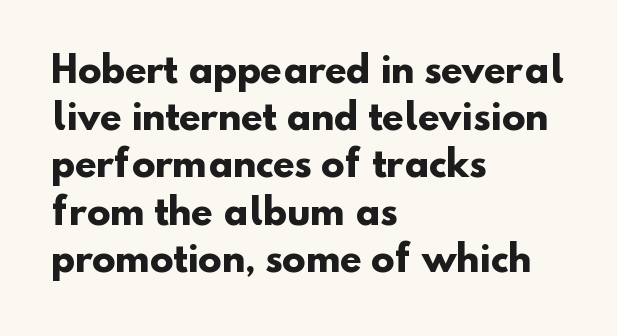
Bare-footed words on every line. This sample keeps an unexceptional amount of space between lines. As a designer I'd log this as weight 700, bold. Inter-character spacing is left at the font's built-in metrics.
